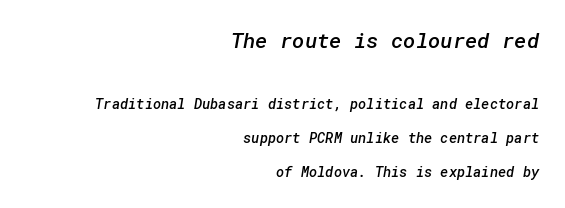
Default kerning and tracking; the words read as compact shapes. Students, observe: this is what heavily led, spacious text looks like. Descenders hang freely into open space. Alignment: flush right. Size contrast runs from large at the top to small at the bottom.
